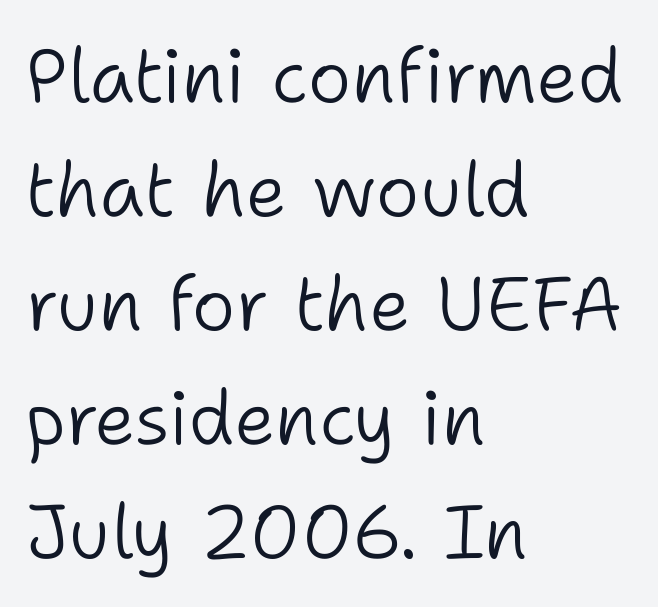
The image shows 75 px light sans-serif type, upright; set left-aligned, normal line spacing (1.52x), normal letter spacing, not underlined; low stroke contrast and a medium x-height.
